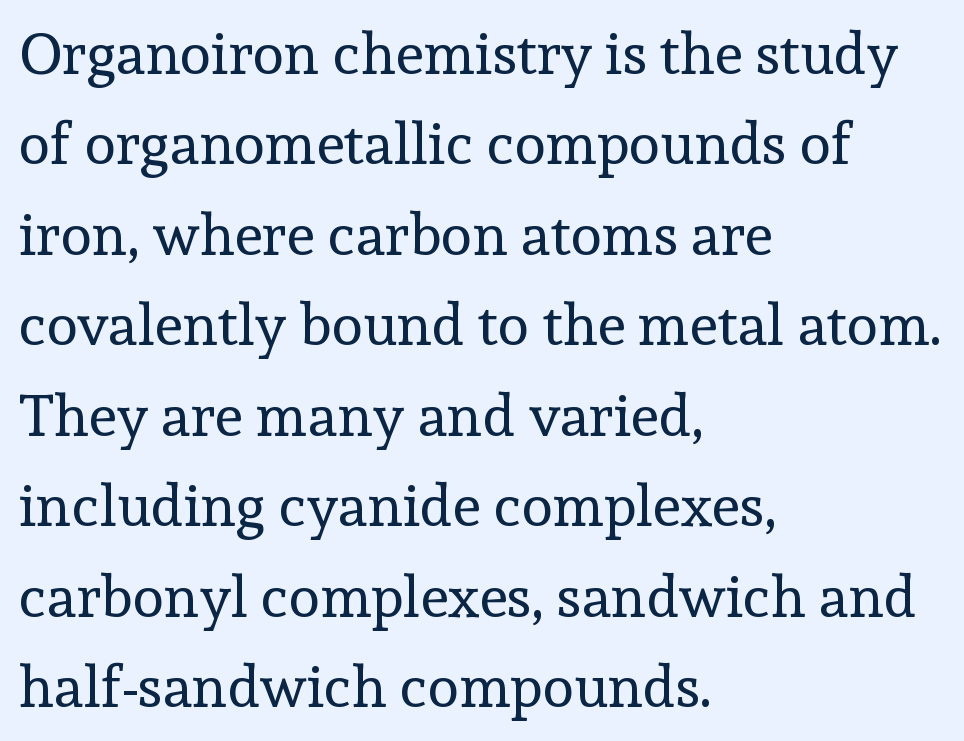
The image shows 58 px regular-weight serif type, upright; set left-aligned, normal line spacing (1.56x), normal letter spacing, not underlined; a medium x-height.
